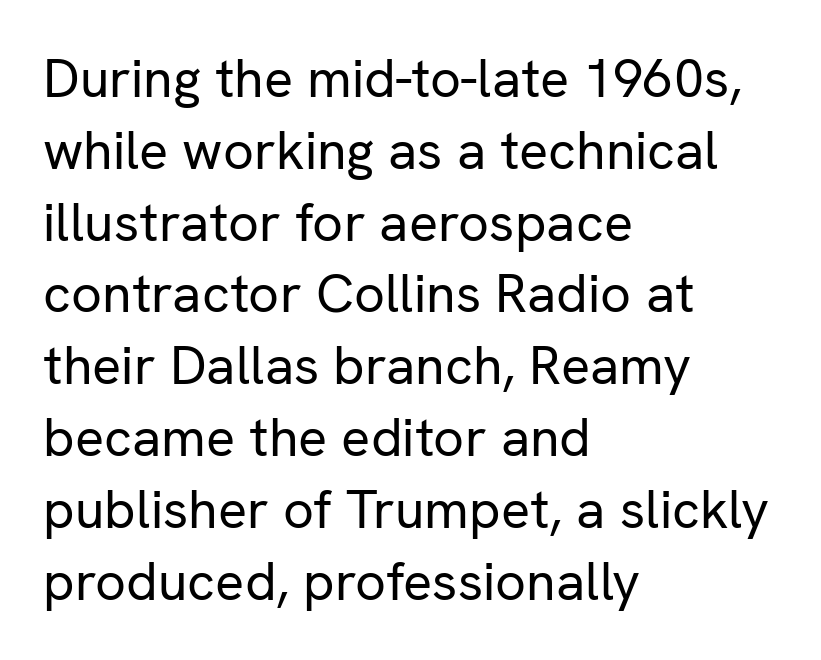
Does the lettering tilt? It doesn't — this is upright. The setting favours the left margin, as ordinary paragraphs usually do. Notice how descenders clear the ascenders below comfortably — that's standard leading. Only glyphs here, with clear space below each row.
